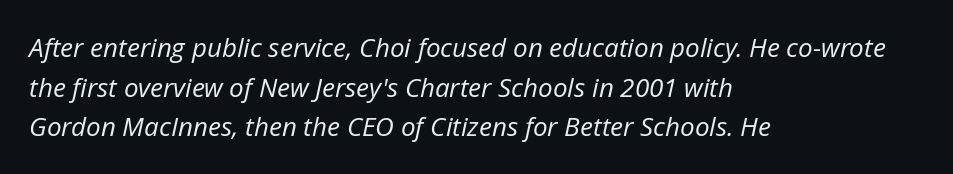
Q: Is the text bold? A: No.
Q: Is the text italic (slanted)? A: Yes, it leans right by about 12 degrees.
Q: Is the text underlined? A: No.
Q: How is the paragraph aligned? A: Left-aligned.
Q: Is the spacing between letters normal or unusually wide? A: Normal.
Q: Is the spacing between lines tight, normal or loose? A: Normal.
